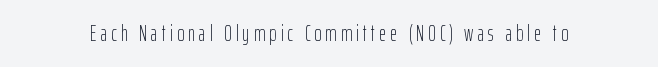
Q: Is the text bold? A: No.
Q: Is the text italic (slanted)? A: No, it is upright.
Q: Is the text underlined? A: No.
